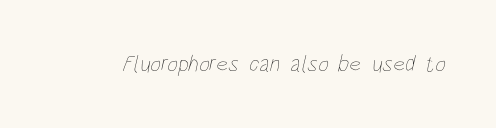
Q: Is the text bold? A: No.
Q: Is the text underlined? A: No.
Q: Is the spacing between letters normal or unusually wide? A: Normal.
